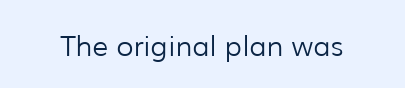
{"serif": "no", "italic": "no", "bold": "no", "weight": "light", "width": "normal", "stroke_contrast": "low", "x_height": "medium", "monospaced": "no", "underline": "no", "letter_spacing": "normal", "letter_spacing_em": 0.0, "glyph_px": 28}
